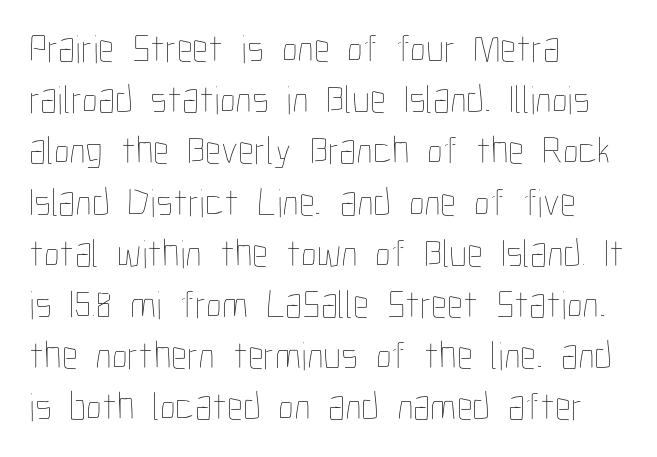
Q: Is the text bold? A: No.
Q: Is the text italic (slanted)? A: No, it is upright.
Q: Is the text underlined? A: No.
Q: How is the paragraph aligned? A: Left-aligned.
Q: Is the spacing between letters normal or unusually wide? A: Normal.
Q: Is the spacing between lines tight, normal or loose? A: Normal.
Q: Width (condensed, normal, or wide)? A: Condensed.
Q: Stroke contrast? A: Low.
Q: x-height? A: Medium.
Q: Monospaced? A: No.
